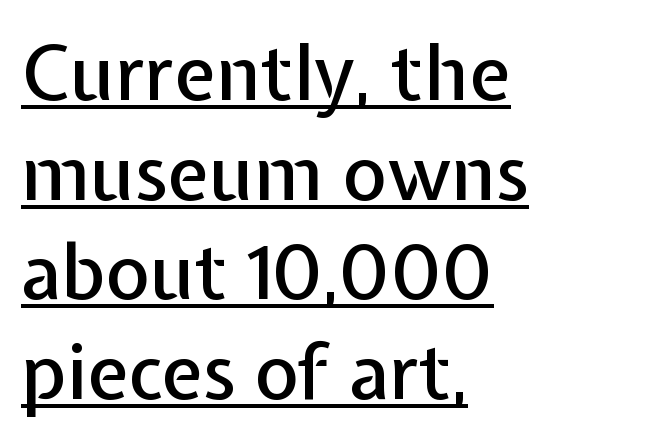
The image shows 76 px sans-serif type, upright; set left-aligned, normal line spacing (1.31x), normal letter spacing, underlined; low stroke contrast and a medium x-height.
